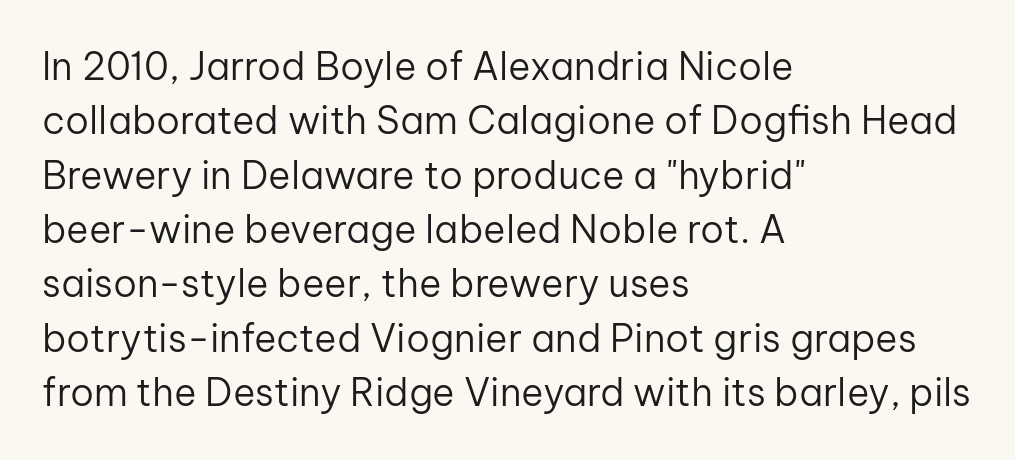
{"serif": "no", "italic": "no", "bold": "no", "weight": "regular", "width": "normal", "stroke_contrast": "low", "x_height": "medium", "monospaced": "no", "underline": "no", "align": "left", "line_spacing": "normal", "line_spacing_ratio": 1.43, "letter_spacing": "normal", "letter_spacing_em": 0.0, "glyph_px": 38}
